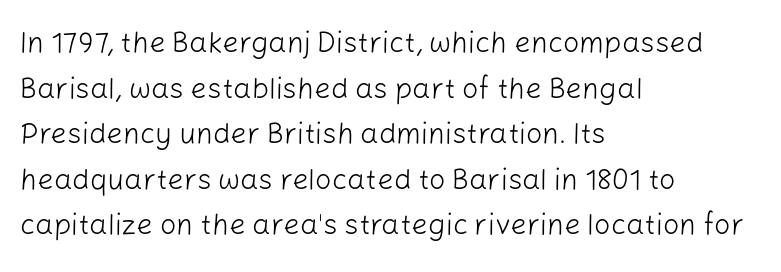
No italicization has been applied; the sample stays upright. In terms of leading, this rendering sits right in the middle. These lines keep a tight, regular rhythm from letter to letter. In terms of letterform style, serifs are entirely absent. The space beneath each line is pristine and unruled.
